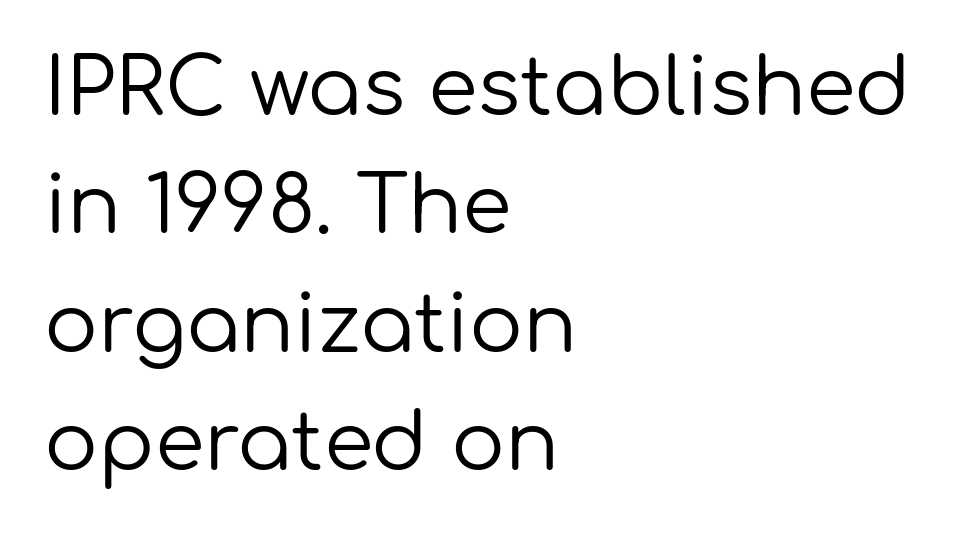
Q: Is the text bold? A: No.
Q: Is the text italic (slanted)? A: No, it is upright.
Q: Is the typeface a serif or a sans-serif typeface? A: Sans-serif.
Q: Is the text underlined? A: No.
Q: How is the paragraph aligned? A: Left-aligned.
Q: Is the spacing between letters normal or unusually wide? A: Normal.
Q: Is the spacing between lines tight, normal or loose? A: Normal.
Q: Width (condensed, normal, or wide)? A: Normal.
Q: Stroke contrast? A: Low.
Q: x-height? A: Medium.
Q: Monospaced? A: No.
